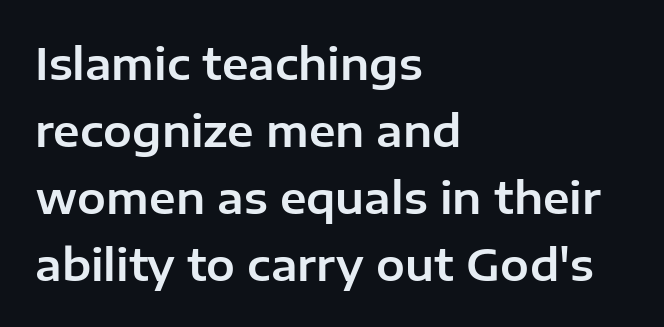
You can tell from the bare stems that sans-serif type was used. A normal amount of white space separates one row of letters from the next. Note the varied advance widths — an 'i' is clearly narrower than an 'm'. Spacing between characters is what you'd get straight out of the box.
